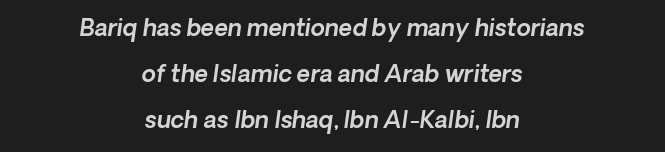
Q: Is the text underlined? A: No.
Q: How is the paragraph aligned? A: Centered.
Q: Is the spacing between letters normal or unusually wide? A: Normal.
Q: Is the spacing between lines tight, normal or loose? A: Loose.
